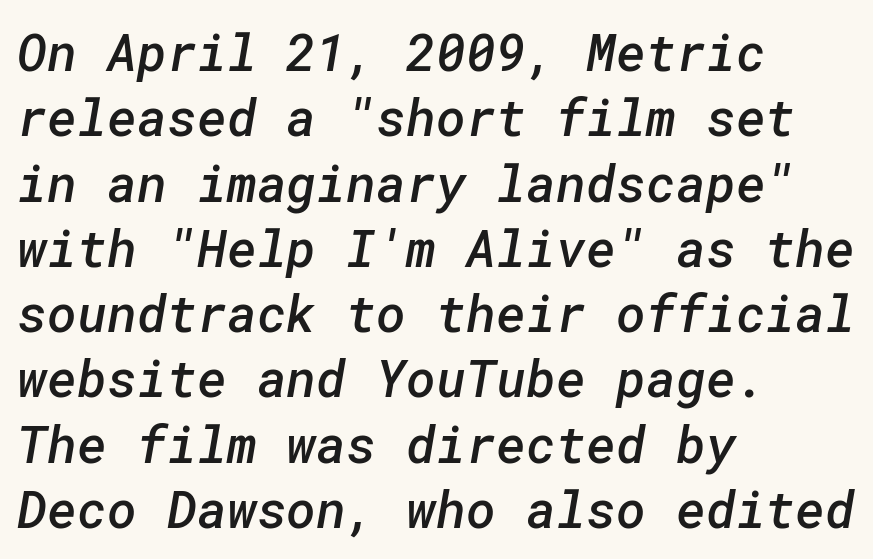
The image shows 51 px semibold sans-serif type; set left-aligned, normal line spacing (1.28x), normal letter spacing, not underlined; low stroke contrast and a medium x-height.
